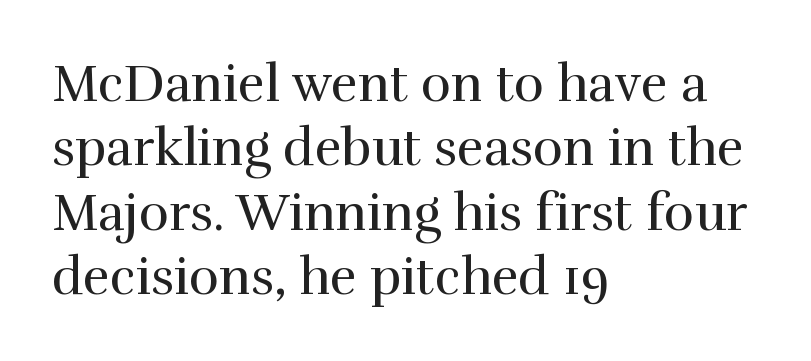
{"serif": "yes", "italic": "no", "bold": "no", "weight": "regular", "width": "normal", "stroke_contrast": "high", "x_height": "medium", "monospaced": "no", "underline": "no", "align": "left", "line_spacing": "normal", "line_spacing_ratio": 1.26, "letter_spacing": "normal", "letter_spacing_em": 0.0, "glyph_px": 51}
